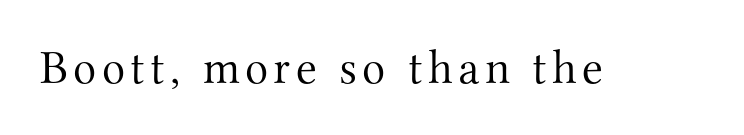
A light-to-regular cut is what we see here. You could not count columns in this text — the font is proportionally spaced. Quick note: not italic, upright. To sum up the face: it has serifs. The space beneath each line is pristine and unruled.
